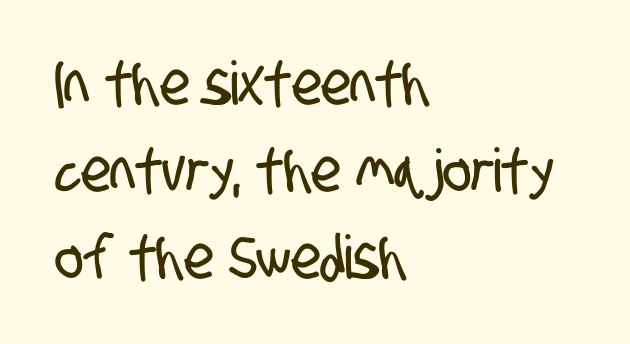
The image shows 60 px condensed sans-serif type; set left-aligned, normal line spacing (1.45x), normal letter spacing, not underlined; low stroke contrast and a large x-height.
